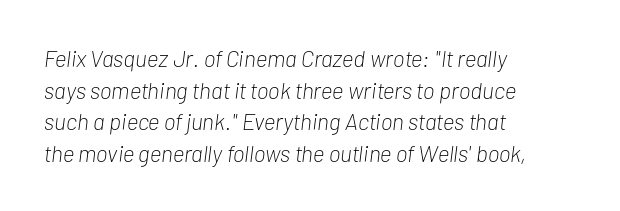
Glance below the letters and you will spot only blank space. The paragraph has a hard left edge and a soft right edge. The horizontal fit of the characters is conventional and even. The typography opts for an oblique posture over an upright one.
